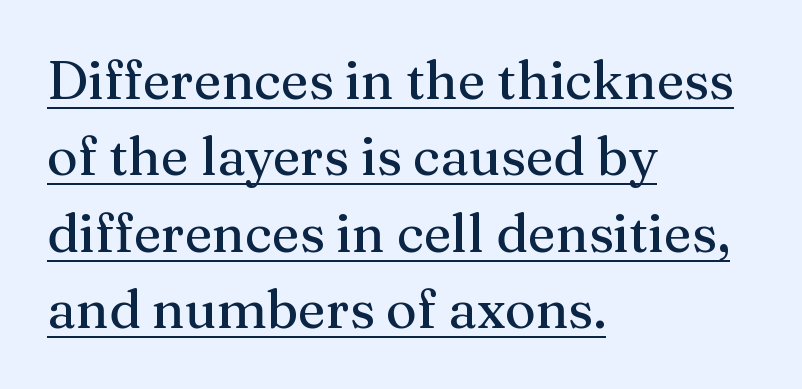
{"serif": "yes", "italic": "no", "width": "normal", "stroke_contrast": "medium", "x_height": "medium", "monospaced": "no", "underline": "yes", "align": "left", "line_spacing": "normal", "line_spacing_ratio": 1.44, "letter_spacing": "normal", "letter_spacing_em": 0.0, "glyph_px": 53}
